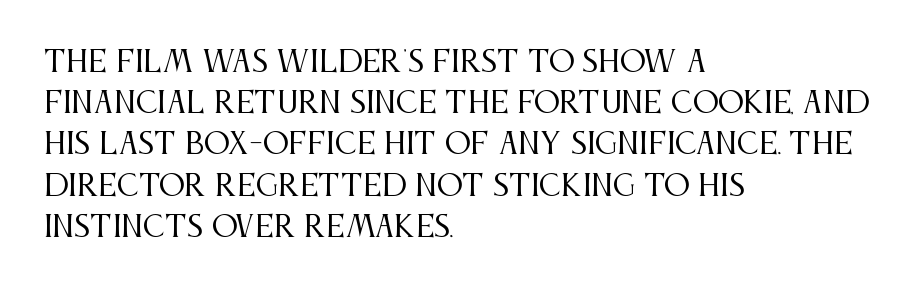
The image shows 29 px regular-weight, condensed serif type, upright; set left-aligned, normal line spacing (1.42x), normal letter spacing, not underlined; medium stroke contrast and a large x-height.
